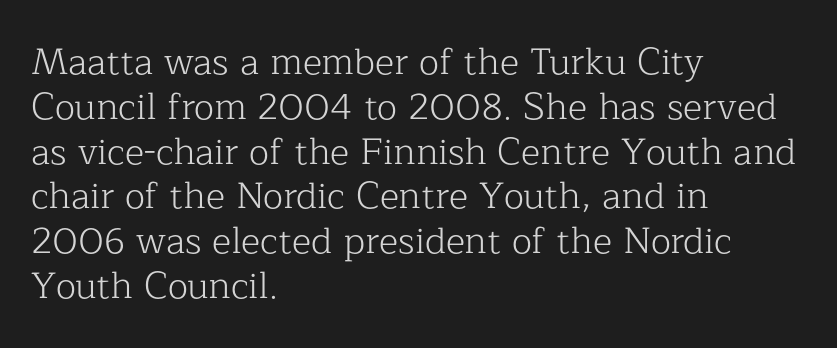
The image shows 37 px light serif type, upright; set left-aligned, line spacing 1.21x, normal letter spacing, not underlined; low stroke contrast and a medium x-height.
